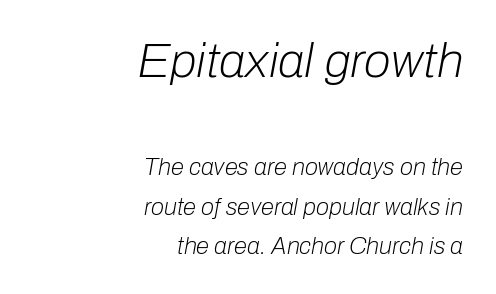
Q: Is the text bold? A: No.
Q: Is the text italic (slanted)? A: Yes, it leans right by about 10 degrees.
Q: Is the text underlined? A: No.
Q: How is the paragraph aligned? A: Right-aligned.
Q: Is the spacing between letters normal or unusually wide? A: Normal.
Q: Is the spacing between lines tight, normal or loose? A: Normal.
Q: Which block of text is set in a larger size, the first (top) or the second (bottom)? A: The first (top) one.
Q: Width (condensed, normal, or wide)? A: Normal.
Q: Stroke contrast? A: Low.
Q: x-height? A: Medium.
Q: Monospaced? A: No.
